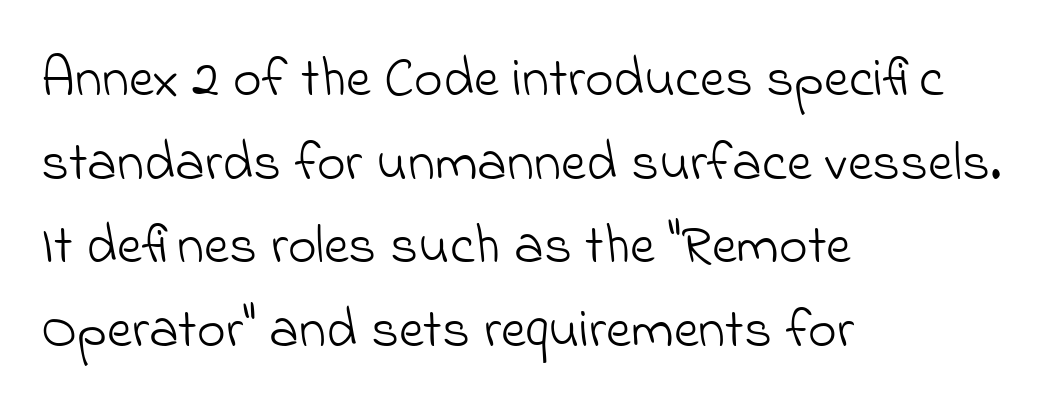
These lines keep a tight, regular rhythm from letter to letter. The font family rendered here belongs to the sans-serif group. Rows of type keep a routine distance in the vertical direction. Leftover space on each line is placed entirely after the last word. The specimen omits any rule beneath the text block's lines. Proportional: the letters do not fall into vertical columns.
